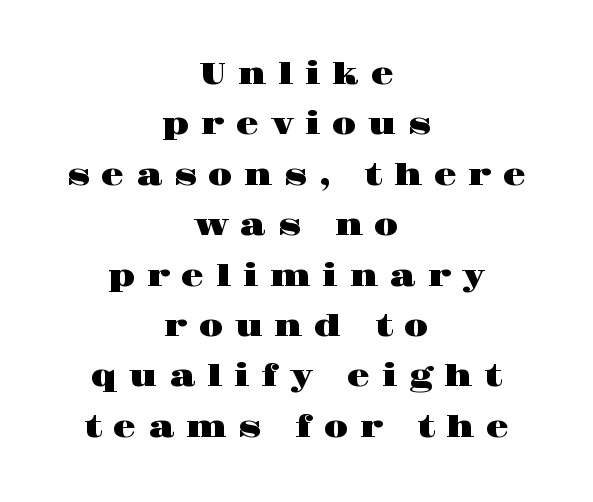
Q: Is the text italic (slanted)? A: No, it is upright.
Q: Is the typeface a serif or a sans-serif typeface? A: Serif.
Q: Is the text underlined? A: No.
Q: How is the paragraph aligned? A: Centered.
Q: Is the spacing between letters normal or unusually wide? A: Unusually wide.
Q: Is the spacing between lines tight, normal or loose? A: Normal.
Q: Width (condensed, normal, or wide)? A: Wide.
Q: Stroke contrast? A: High.
Q: x-height? A: Large.
Q: Monospaced? A: No.
